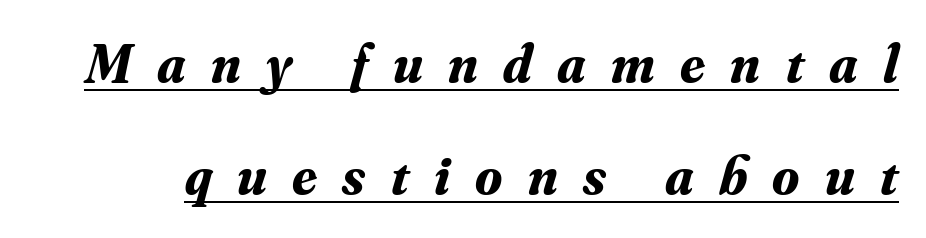
{"serif": "yes", "italic": "yes", "lean": "right", "slant_degrees": 16, "bold": "yes", "weight": "bold", "width": "normal", "stroke_contrast": "medium", "x_height": "small", "monospaced": "no", "underline": "yes", "line_spacing": "loose", "line_spacing_ratio": 2.04, "letter_spacing": "wide", "letter_spacing_em": 0.46, "glyph_px": 55}
